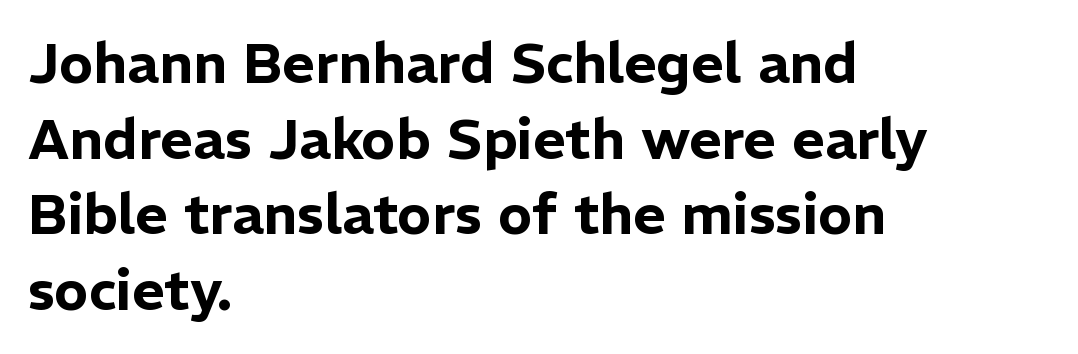
The letters advance in unequal steps, a hallmark of proportional type. Line starts are locked; line ends wander. The gap between lines stays unmarked. Tall strokes in this sample are plumb rather than angled.
